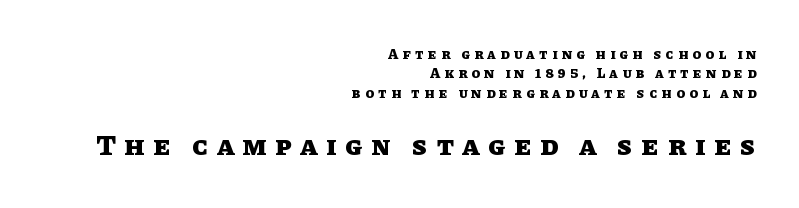
The image shows 28 px heavy type, upright; set right-aligned, normal line spacing (1.38x), unusually wide letter spacing (+0.32 em), not underlined; the second (bottom) block is 2.0x larger; low stroke contrast and a large x-height.
